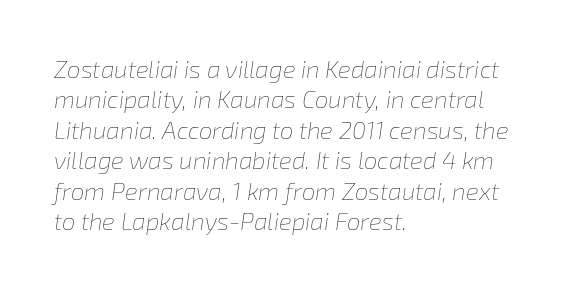
Q: Is the text bold? A: No.
Q: Is the text italic (slanted)? A: Yes, it leans right by about 8 degrees.
Q: Is the text underlined? A: No.
Q: How is the paragraph aligned? A: Left-aligned.
Q: Is the spacing between letters normal or unusually wide? A: Normal.
Q: Is the spacing between lines tight, normal or loose? A: Normal.
